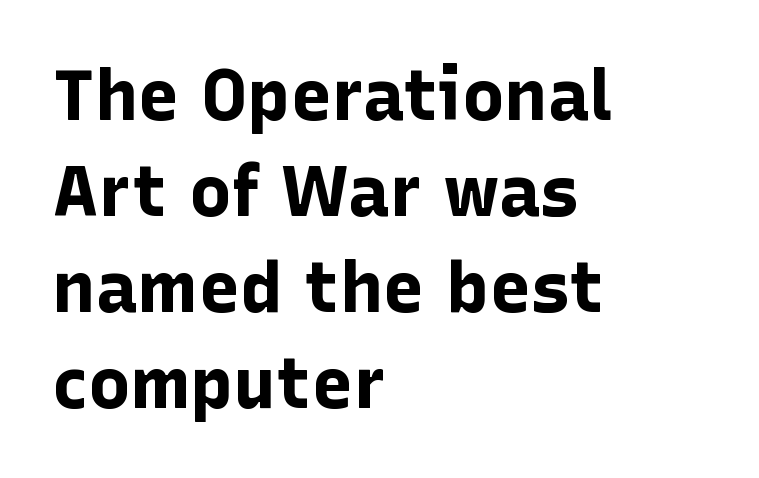
{"serif": "no", "italic": "no", "bold": "yes", "weight": "bold", "width": "normal", "stroke_contrast": "low", "x_height": "medium", "monospaced": "no", "underline": "no", "align": "left", "line_spacing": "normal", "line_spacing_ratio": 1.35, "letter_spacing": "normal", "letter_spacing_em": 0.0, "glyph_px": 71}
